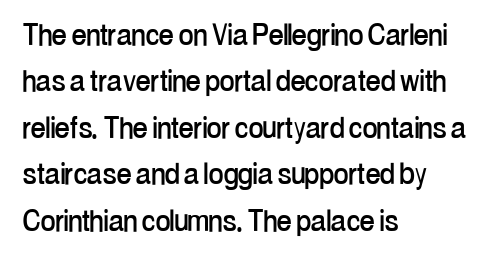
The image shows 36 px condensed sans-serif type, upright; set left-aligned, normal line spacing (1.29x), normal letter spacing, not underlined; low stroke contrast and a medium x-height.
